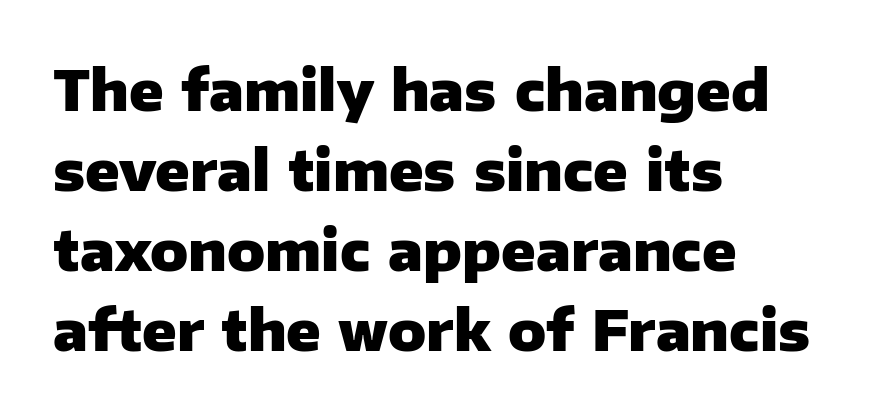
These words are printed bold, with thick strokes throughout. I'd call this a sans setting — the letters go barefoot. A classic flush-left, rag-right setting is used for this passage. Proportional: the letters do not fall into vertical columns. The letters stand upright; this is a roman face. There is no visible air inserted between adjacent glyphs.
